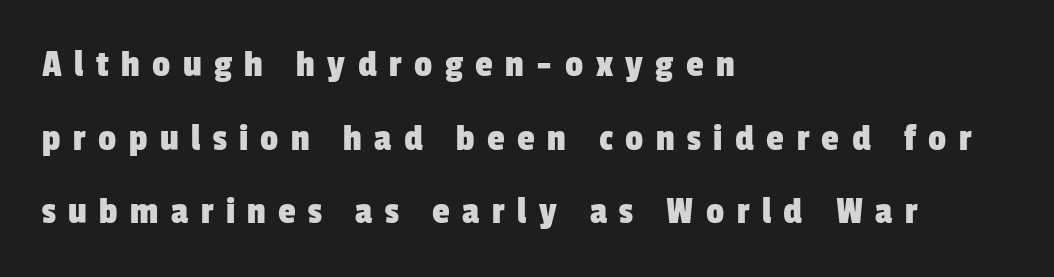
The image shows 40 px condensed sans-serif type; set left-aligned, line spacing 1.84x, unusually wide letter spacing (+0.31 em), not underlined; low stroke contrast and a medium x-height.
